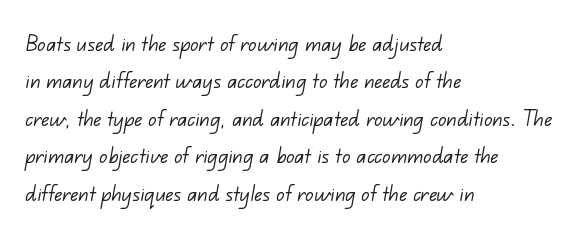
Q: Is the text bold? A: No.
Q: Is the text underlined? A: No.
Q: How is the paragraph aligned? A: Left-aligned.
Q: Is the spacing between letters normal or unusually wide? A: Normal.
Q: Is the spacing between lines tight, normal or loose? A: Normal.
